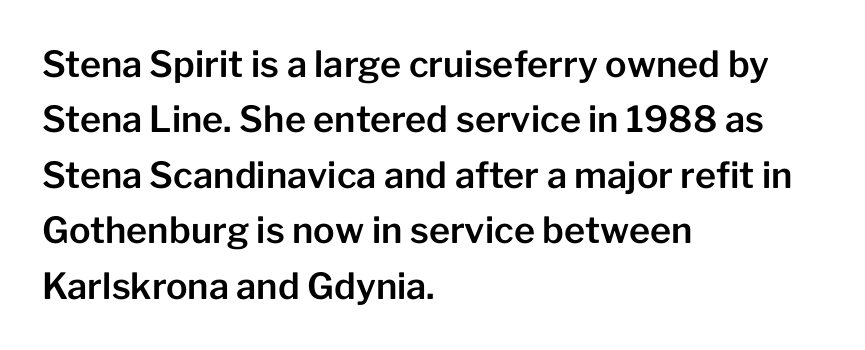
{"serif": "no", "italic": "no", "width": "normal", "stroke_contrast": "low", "x_height": "medium", "monospaced": "no", "underline": "no", "align": "left", "line_spacing": "normal", "line_spacing_ratio": 1.54, "letter_spacing": "normal", "letter_spacing_em": 0.0, "glyph_px": 36}
